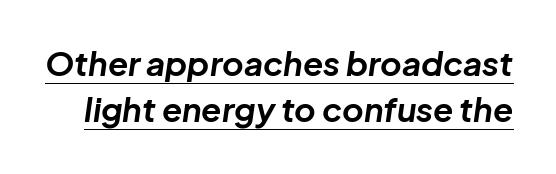
The image shows 33 px bold type, italic (leaning right); set normal line spacing (1.4x), normal letter spacing, underlined; low stroke contrast and a medium x-height.
